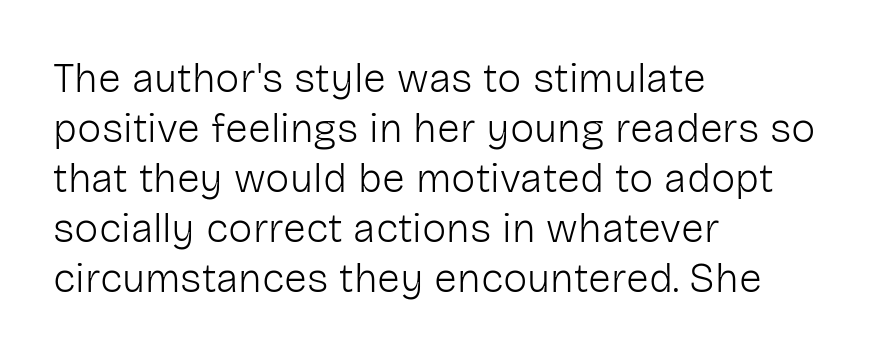
On a weight scale, this lands at 450 or below. A typesetter would call this proportional, since set widths differ per character. The letters stand straight up with perfectly vertical stems. Nothing unusual about the tracking: characters are spaced as the font intends. This rendering employs a face without finishing strokes, i.e., a sans-serif.
